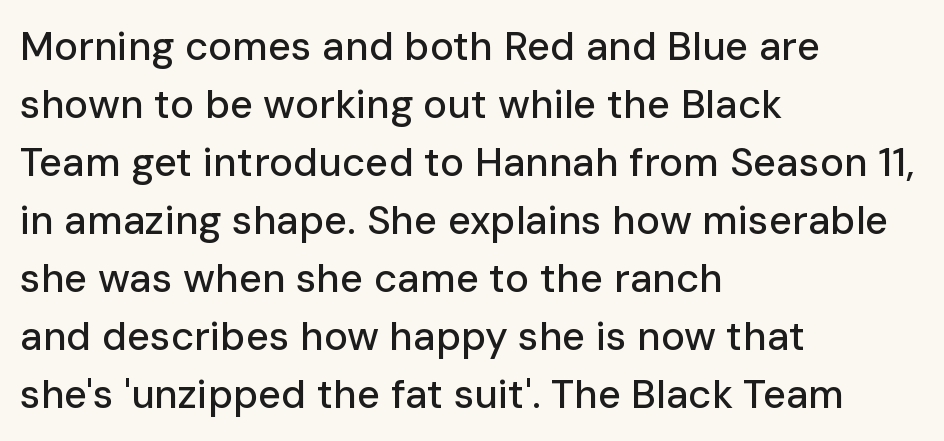
The image shows 40 px sans-serif type, upright; set left-aligned, normal line spacing (1.45x), normal letter spacing, not underlined; low stroke contrast and a medium x-height.
